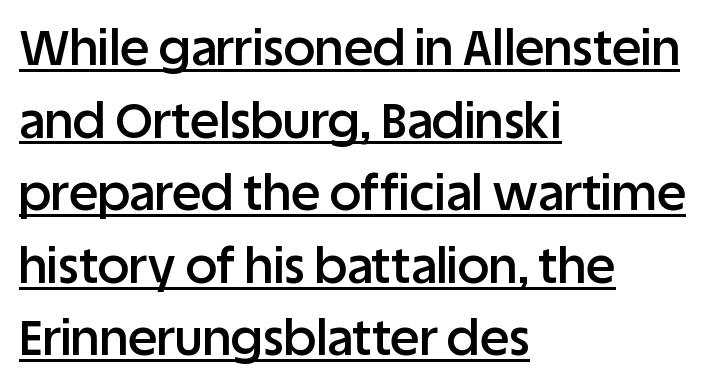
Note the varied advance widths — an 'i' is clearly narrower than an 'm'. Whoever set this chose a conventional vertical rhythm. Moderately thickened strokes mark this as semibold type. All the whitespace from short lines collects on the right. Each word holds together tightly as a unit, with standard inter-letter gaps. The glyphs in this specimen are sans serif.
